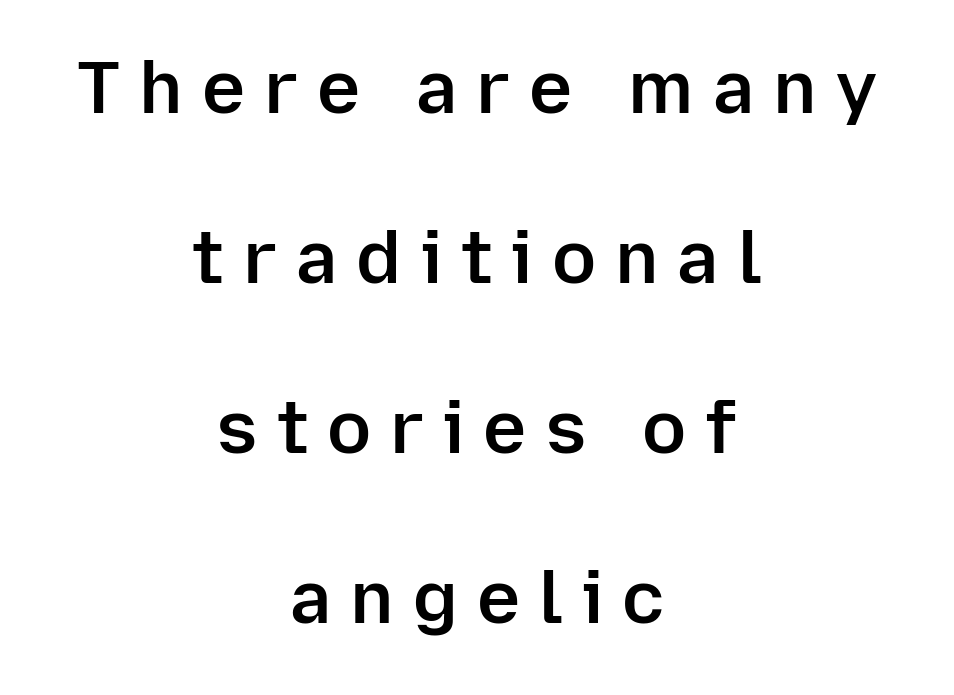
Q: Is the text bold? A: Semi-bold.
Q: Is the text italic (slanted)? A: No, it is upright.
Q: Is the typeface a serif or a sans-serif typeface? A: Sans-serif.
Q: Is the text underlined? A: No.
Q: How is the paragraph aligned? A: Centered.
Q: Is the spacing between letters normal or unusually wide? A: Unusually wide.
Q: Is the spacing between lines tight, normal or loose? A: Loose.
Q: Width (condensed, normal, or wide)? A: Normal.
Q: Stroke contrast? A: Low.
Q: x-height? A: Medium.
Q: Monospaced? A: No.
